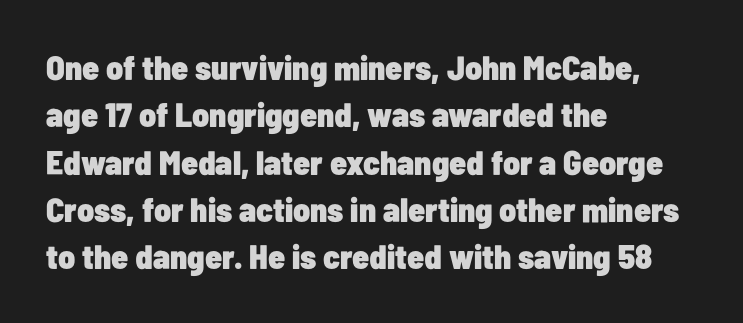
The image shows 34 px heavy, condensed sans-serif type, upright; set left-aligned, normal line spacing (1.39x), normal letter spacing, not underlined; low stroke contrast and a medium x-height.
